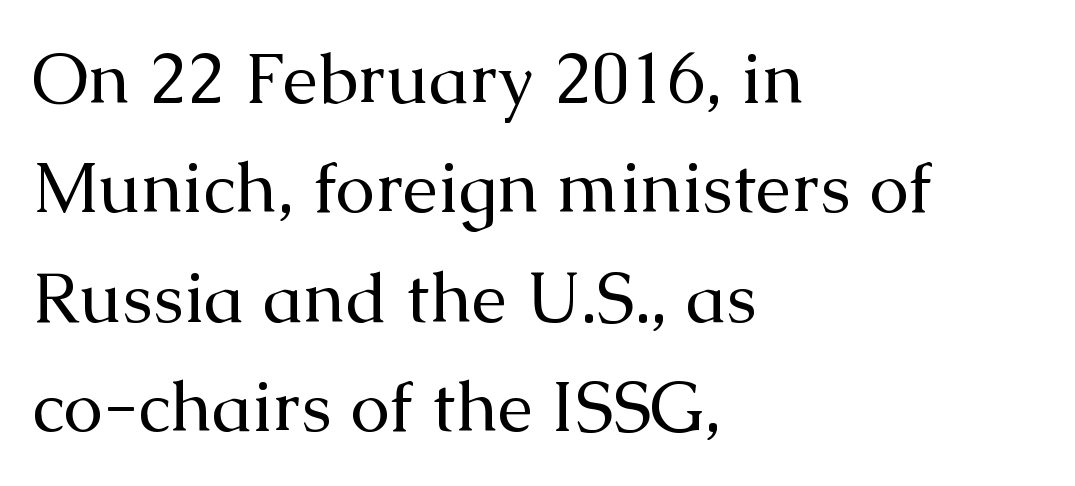
The image shows 71 px regular-weight serif type, upright; set left-aligned, normal line spacing (1.54x), normal letter spacing, not underlined; medium stroke contrast and a medium x-height.
